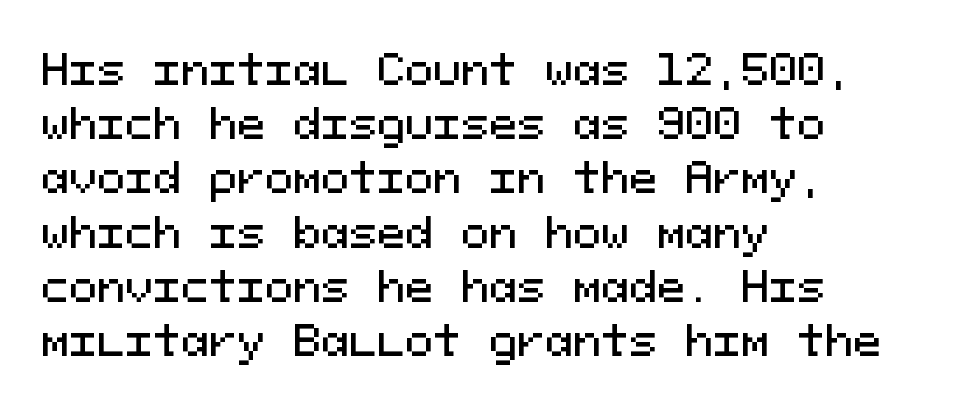
The image shows 42 px sans-serif type, upright, monospaced; set left-aligned, normal line spacing (1.29x), normal letter spacing, not underlined; medium stroke contrast and a medium x-height.
